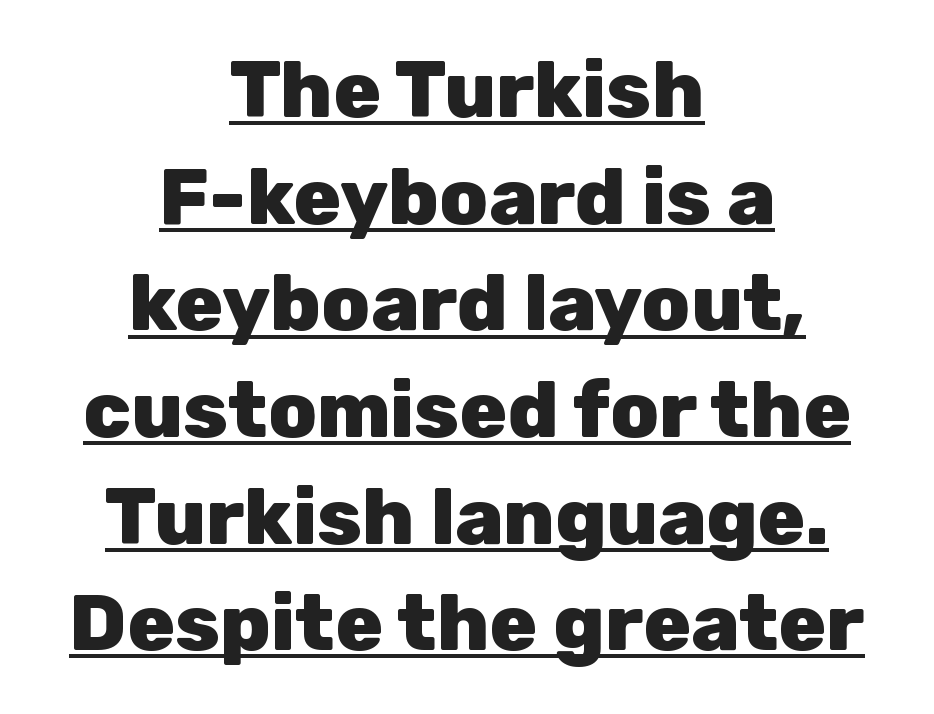
Nobody touched the tracking dial on this one. Vertical strokes here are truly vertical. No feet cap the strokes, marking this as sans-serif type. A baseline rule has been typeset under these characters. The line-height multiplier appears to be the usual default.
